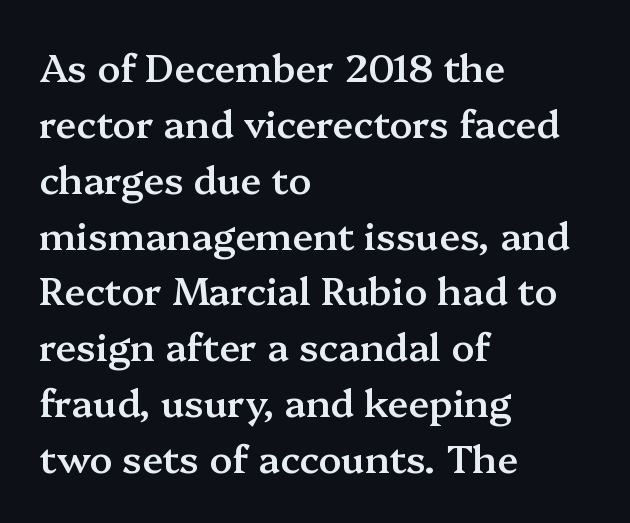
{"serif": "yes", "italic": "no", "bold": "semi", "weight": "semibold", "width": "normal", "stroke_contrast": "medium", "x_height": "medium", "monospaced": "no", "underline": "no", "align": "left", "line_spacing": "normal", "line_spacing_ratio": 1.47, "letter_spacing": "normal", "letter_spacing_em": 0.0, "glyph_px": 38}
